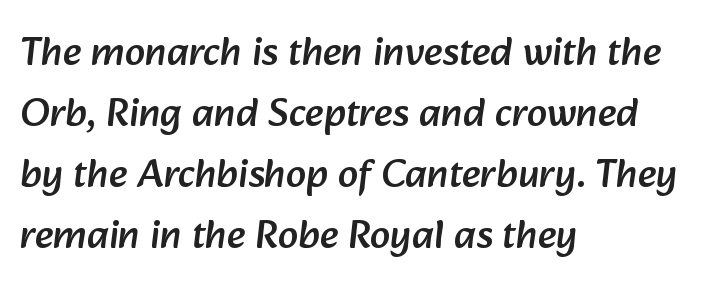
The image shows 41 px sans-serif type; set left-aligned, normal line spacing (1.49x), normal letter spacing, not underlined; low stroke contrast and a medium x-height.
